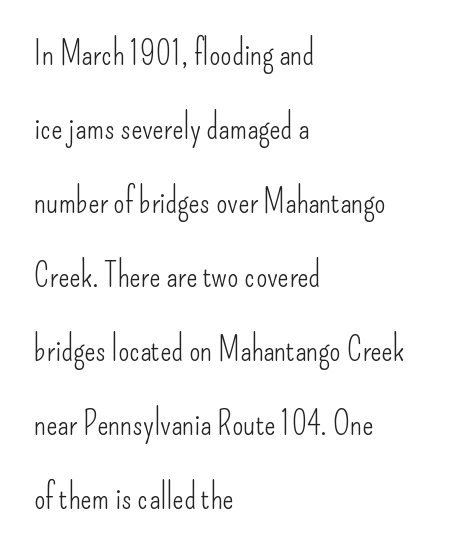
The image shows 33 px light, condensed sans-serif type, upright; set left-aligned, loose line spacing (2.24x), normal letter spacing, not underlined; low stroke contrast and a small x-height.
